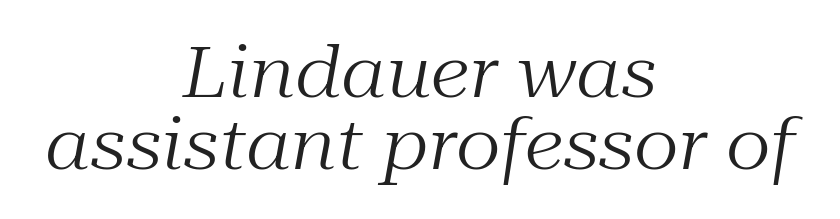
The image shows 71 px regular-weight serif type, italic (leaning right); set centered, tight line spacing (1.02x), normal letter spacing, not underlined; medium stroke contrast and a medium x-height.
